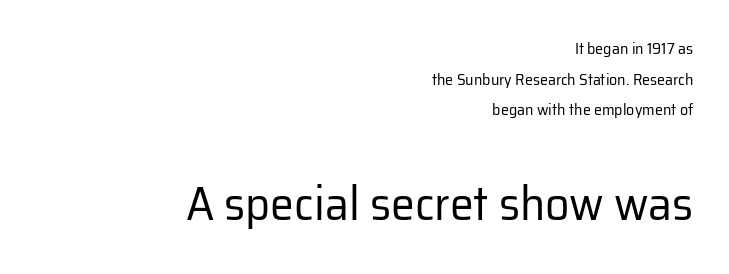
The image shows 48 px regular-weight sans-serif type, upright; set right-aligned, loose line spacing (1.92x), normal letter spacing, not underlined; the second (bottom) block is 3.0x larger; low stroke contrast and a medium x-height.
